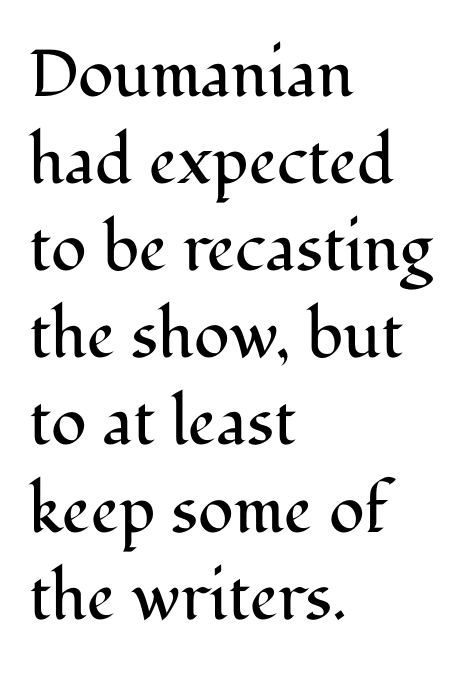
Q: Is the text bold? A: No.
Q: Is the text italic (slanted)? A: No, it is upright.
Q: Is the typeface a serif or a sans-serif typeface? A: Serif.
Q: Is the text underlined? A: No.
Q: How is the paragraph aligned? A: Left-aligned.
Q: Is the spacing between letters normal or unusually wide? A: Normal.
Q: Is the spacing between lines tight, normal or loose? A: Normal.
Q: Width (condensed, normal, or wide)? A: Normal.
Q: Stroke contrast? A: Medium.
Q: x-height? A: Medium.
Q: Monospaced? A: No.
